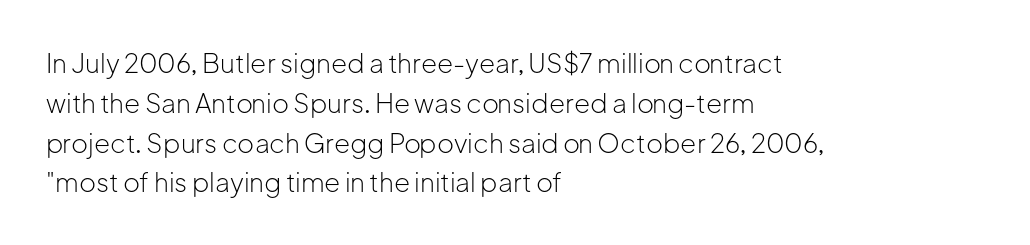
{"italic": "no", "bold": "no", "underline": "no", "align": "left", "line_spacing": "normal", "line_spacing_ratio": 1.53, "letter_spacing": "normal", "letter_spacing_em": 0.0, "glyph_px": 26}
